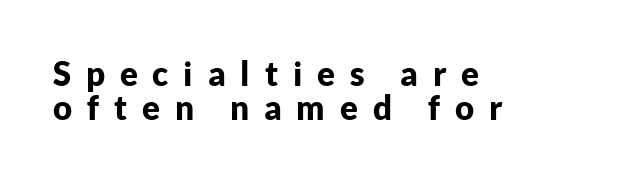
The lettering stays uniformly vertical, giving the passage a roman look. Character widths vary here, with narrow letters taking less room than wide ones. The letters are bold, with thick, heavy strokes. Glyph-to-glyph distance is far greater than everyday printed text.
